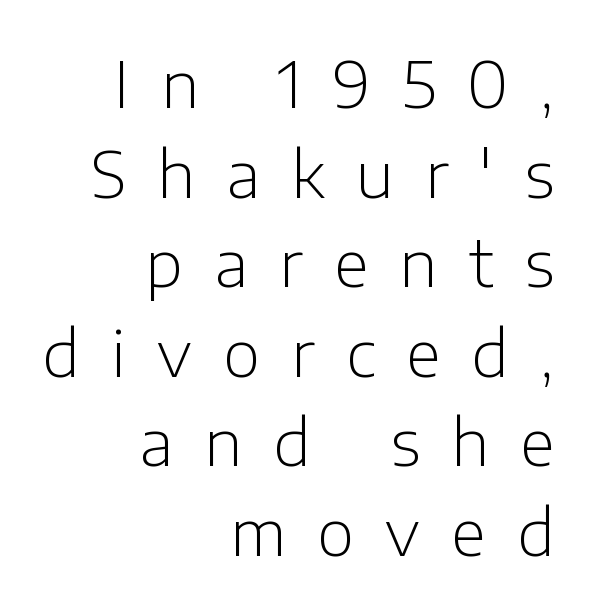
These lines are set flush right with a ragged left edge. Looks like regular typesetting: each glyph gets only the width it needs. I'd call this a sans setting — the letters go barefoot. The designer left line spacing at the default. The horizontal fit of the characters is loose and conspicuously gappy.
